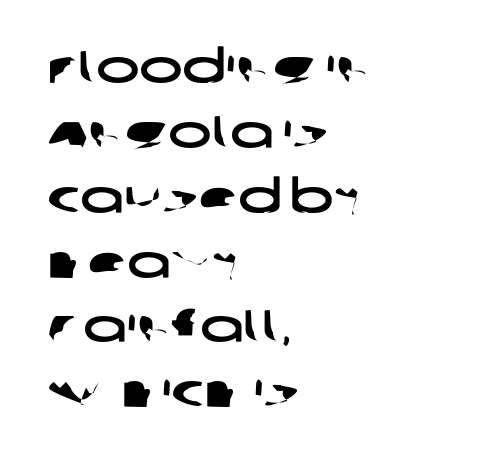
Between one letter and the next there's only the usual sliver of space. The leading is moderate, giving the passage an even texture. Line starts are locked; line ends wander. Grotesque or geometric, the face here clearly has no serifs. The baseline area is clear. You could not count columns in this text — the font is proportionally spaced.
